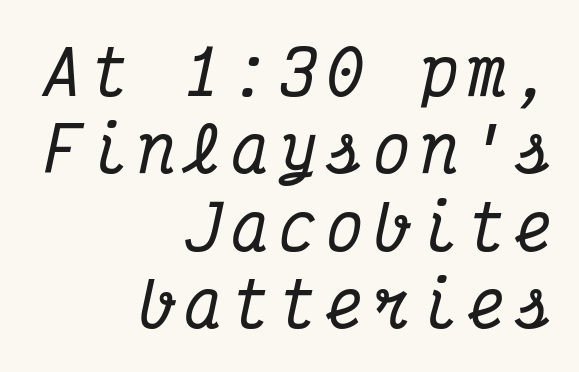
The image shows 62 px condensed serif type, italic (leaning right), monospaced; set right-aligned, normal line spacing (1.25x), not underlined; medium stroke contrast and a medium x-height.
